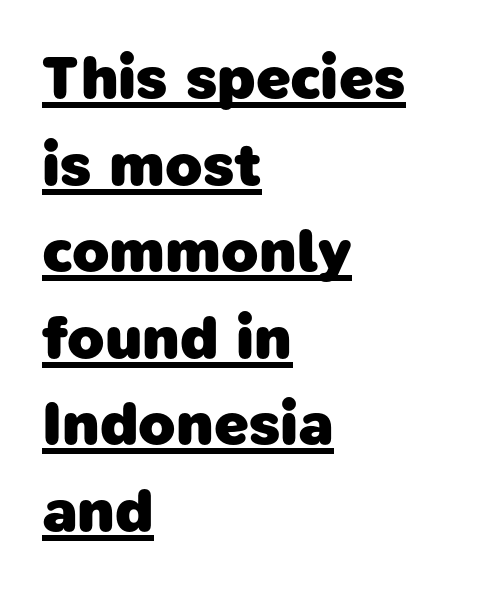
{"serif": "no", "bold": "yes", "weight": "heavy", "width": "normal", "stroke_contrast": "low", "x_height": "medium", "monospaced": "no", "underline": "yes", "align": "left", "line_spacing": "normal", "line_spacing_ratio": 1.42, "letter_spacing": "normal", "letter_spacing_em": 0.0, "glyph_px": 61}
